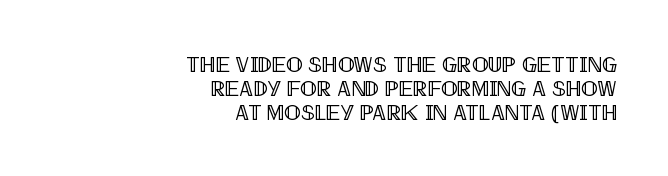
{"italic": "no", "underline": "no", "align": "right", "line_spacing": "tight", "line_spacing_ratio": 1.09, "letter_spacing": "normal", "letter_spacing_em": 0.0, "glyph_px": 22}
